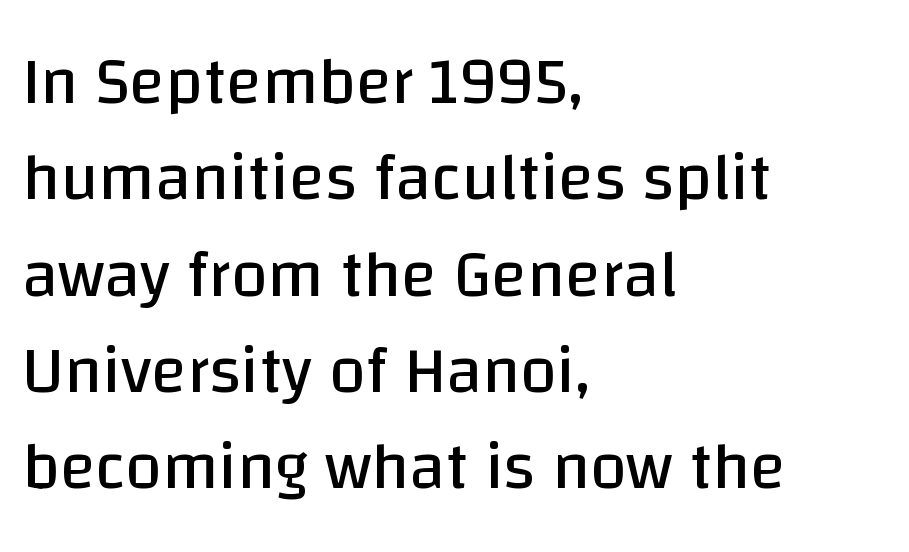
What's the leading like? Ordinary, nothing unusual. The horizontal fit of the characters is conventional and even. These lines are composed in type without serifs. Looks like regular typesetting: each glyph gets only the width it needs. Does the copy run flush right? No — it runs flush left.
